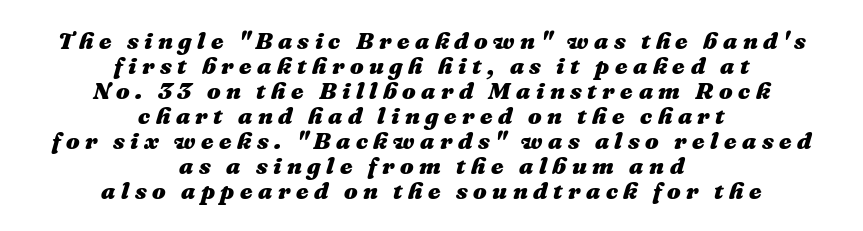
Q: Is the text bold? A: Yes.
Q: Is the text italic (slanted)? A: Yes, it leans right by about 16 degrees.
Q: Is the text underlined? A: No.
Q: How is the paragraph aligned? A: Centered.
Q: Is the spacing between letters normal or unusually wide? A: Unusually wide.
Q: Is the spacing between lines tight, normal or loose? A: Tight.
